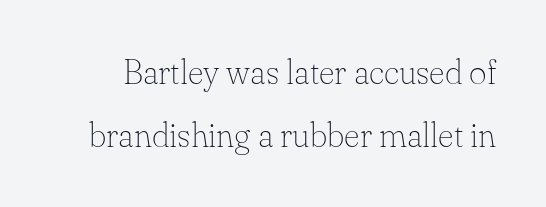
The designer went with a serif here, giving each stem small feet. Letter spacing: default. Is this a fixed-width face? No — the glyphs have proportional, varying widths. Type without underlining.
